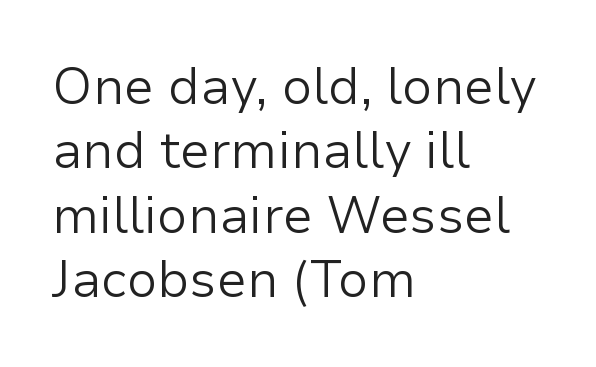
{"serif": "no", "italic": "no", "bold": "no", "weight": "light", "width": "normal", "stroke_contrast": "low", "x_height": "medium", "monospaced": "no", "underline": "no", "align": "left", "line_spacing": "normal", "line_spacing_ratio": 1.26, "letter_spacing": "normal", "letter_spacing_em": 0.0, "glyph_px": 51}
